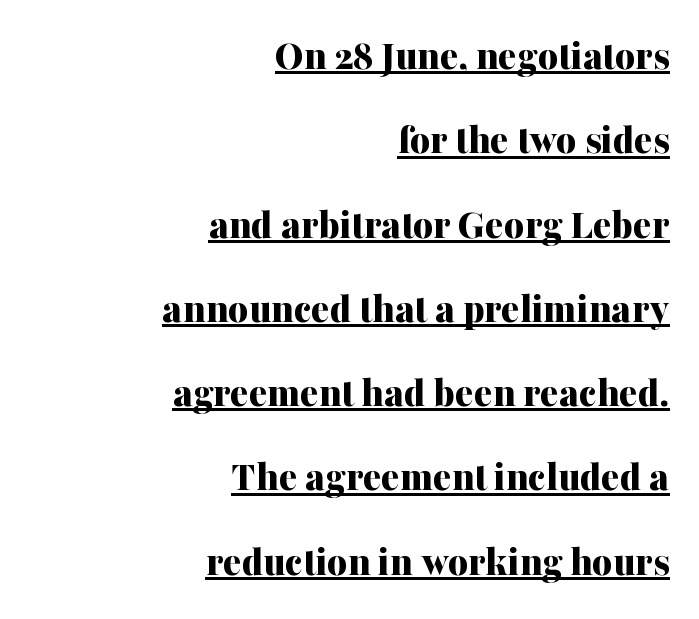
{"serif": "yes", "italic": "no", "bold": "yes", "weight": "bold", "width": "normal", "stroke_contrast": "medium", "x_height": "medium", "monospaced": "no", "underline": "yes", "align": "right", "line_spacing": "loose", "line_spacing_ratio": 1.96, "letter_spacing": "normal", "letter_spacing_em": 0.0, "glyph_px": 43}
